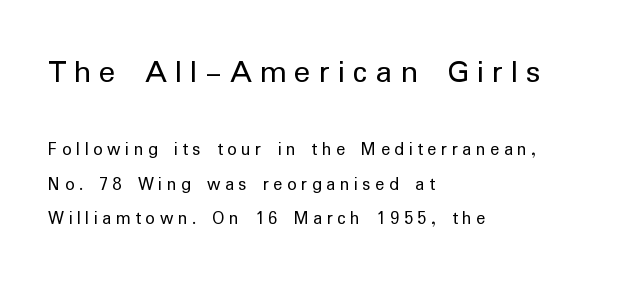
Q: Is the text bold? A: No.
Q: Is the text italic (slanted)? A: No, it is upright.
Q: Is the typeface a serif or a sans-serif typeface? A: Sans-serif.
Q: Is the text underlined? A: No.
Q: How is the paragraph aligned? A: Left-aligned.
Q: Is the spacing between letters normal or unusually wide? A: Unusually wide.
Q: Which block of text is set in a larger size, the first (top) or the second (bottom)? A: The first (top) one.
Q: Width (condensed, normal, or wide)? A: Normal.
Q: Stroke contrast? A: Low.
Q: x-height? A: Medium.
Q: Monospaced? A: No.
